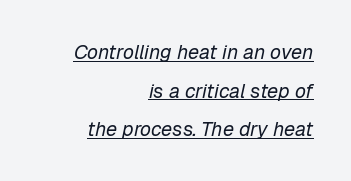
The image shows 20 px text type, italic (leaning right); set right-aligned, loose line spacing (1.93x), normal letter spacing, underlined.
